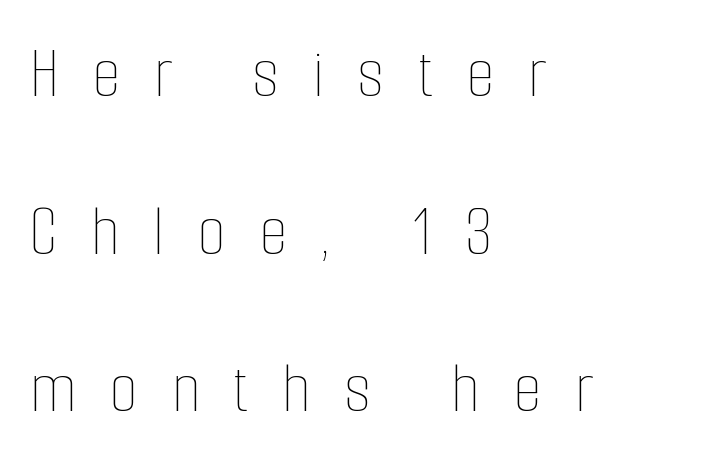
Q: Is the text bold? A: No.
Q: Is the text italic (slanted)? A: No, it is upright.
Q: Is the text underlined? A: No.
Q: How is the paragraph aligned? A: Left-aligned.
Q: Is the spacing between letters normal or unusually wide? A: Unusually wide.
Q: Is the spacing between lines tight, normal or loose? A: Loose.
Q: Width (condensed, normal, or wide)? A: Condensed.
Q: Stroke contrast? A: Low.
Q: x-height? A: Medium.
Q: Monospaced? A: No.
